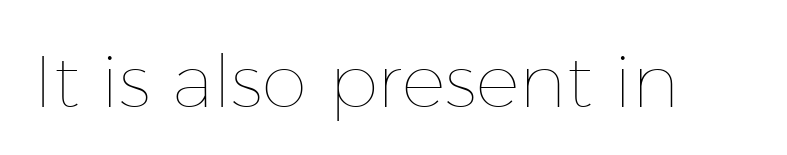
{"italic": "no", "bold": "no", "weight": "thin", "width": "normal", "stroke_contrast": "low", "x_height": "medium", "monospaced": "no", "underline": "no", "letter_spacing": "normal", "letter_spacing_em": 0.0, "glyph_px": 73}
